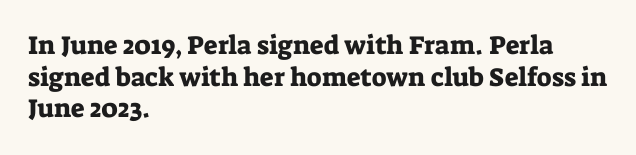
The image shows 26 px text type, upright; set left-aligned, line spacing 1.22x, normal letter spacing, not underlined.
